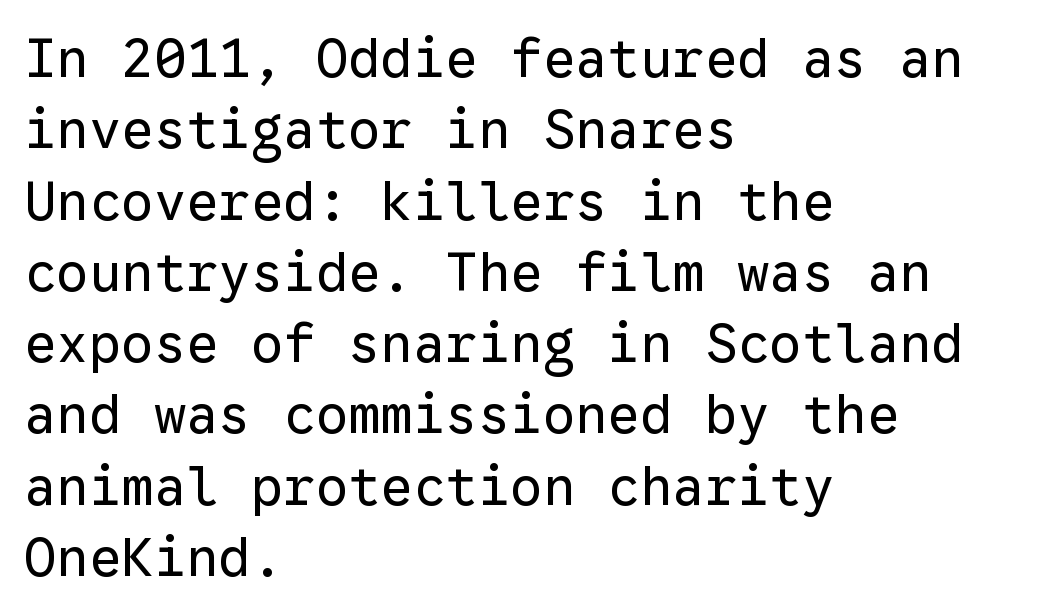
The letters sit at their default tracking, neither squeezed nor spread. The lines sit at an ordinary, default distance from one another. The specimen reads as upright at a glance. Short and long lines alike share a common starting point at left.
